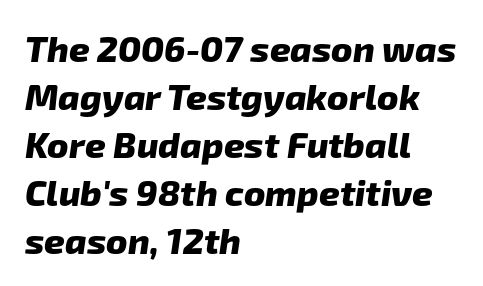
Q: Is the text bold? A: Yes.
Q: Is the typeface a serif or a sans-serif typeface? A: Sans-serif.
Q: Is the text underlined? A: No.
Q: How is the paragraph aligned? A: Left-aligned.
Q: Is the spacing between letters normal or unusually wide? A: Normal.
Q: Is the spacing between lines tight, normal or loose? A: Normal.
Q: Width (condensed, normal, or wide)? A: Normal.
Q: Stroke contrast? A: Low.
Q: x-height? A: Medium.
Q: Monospaced? A: No.
